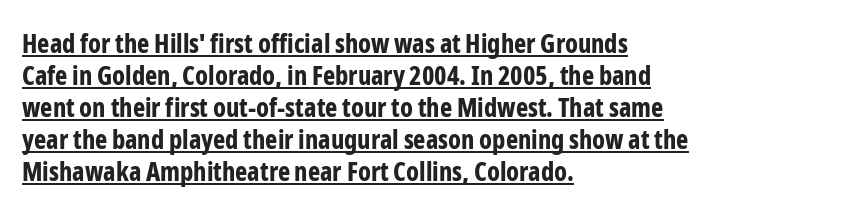
The words here are underlined. Italic: no, the glyphs are upright roman. Caption: multi-line text, flush left, ragged right. Notice how thick the strokes are: this is what a full bold looks like. Standard letterfit; no display-style spreading of the glyphs.
